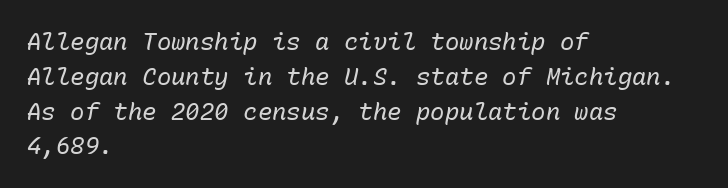
{"italic": "yes", "lean": "right", "slant_degrees": 10, "bold": "no", "underline": "no", "align": "left", "line_spacing": "normal", "line_spacing_ratio": 1.45, "letter_spacing": "normal", "letter_spacing_em": 0.0, "glyph_px": 24}
